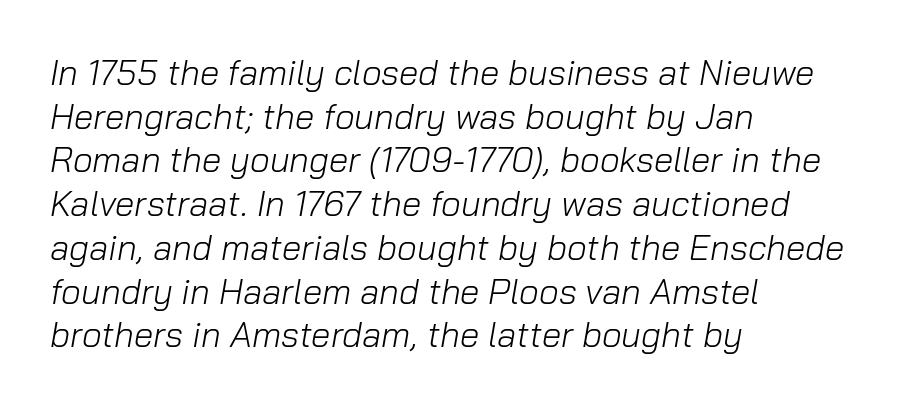
The image shows 35 px light type, italic (leaning right); set left-aligned, normal line spacing (1.25x), normal letter spacing, not underlined; low stroke contrast and a medium x-height.
